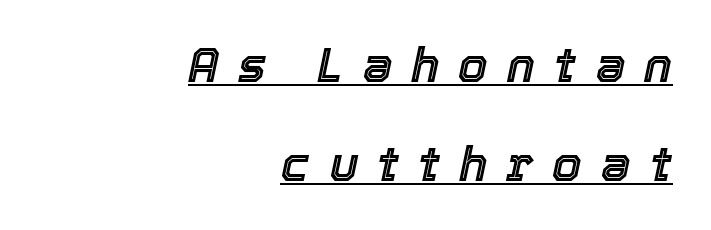
{"italic": "yes", "lean": "right", "slant_degrees": 12, "width": "normal", "x_height": "medium", "monospaced": "no", "underline": "yes", "align": "right", "line_spacing": "loose", "line_spacing_ratio": 2.1, "letter_spacing": "wide", "letter_spacing_em": 0.41, "glyph_px": 47}
